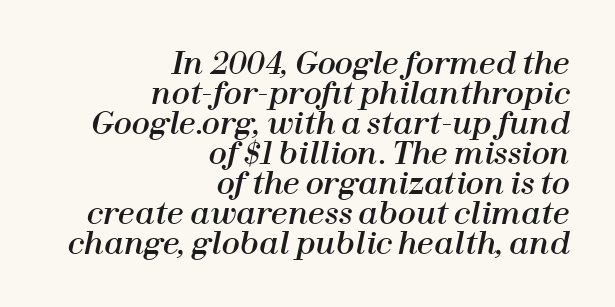
Q: Is the text italic (slanted)? A: Yes, it leans right by about 12 degrees.
Q: Is the text underlined? A: No.
Q: How is the paragraph aligned? A: Right-aligned.
Q: Is the spacing between letters normal or unusually wide? A: Normal.
Q: Is the spacing between lines tight, normal or loose? A: Tight.
Q: Width (condensed, normal, or wide)? A: Normal.
Q: Stroke contrast? A: High.
Q: x-height? A: Medium.
Q: Monospaced? A: No.
